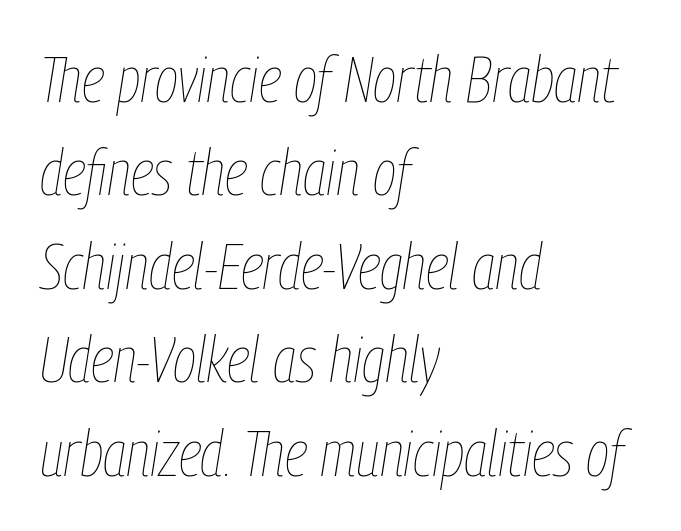
Q: Is the text bold? A: No.
Q: Is the text italic (slanted)? A: Yes, it leans right by about 9 degrees.
Q: Is the text underlined? A: No.
Q: How is the paragraph aligned? A: Left-aligned.
Q: Is the spacing between letters normal or unusually wide? A: Normal.
Q: Is the spacing between lines tight, normal or loose? A: Normal.
Q: Width (condensed, normal, or wide)? A: Condensed.
Q: Stroke contrast? A: Low.
Q: x-height? A: Medium.
Q: Monospaced? A: No.
